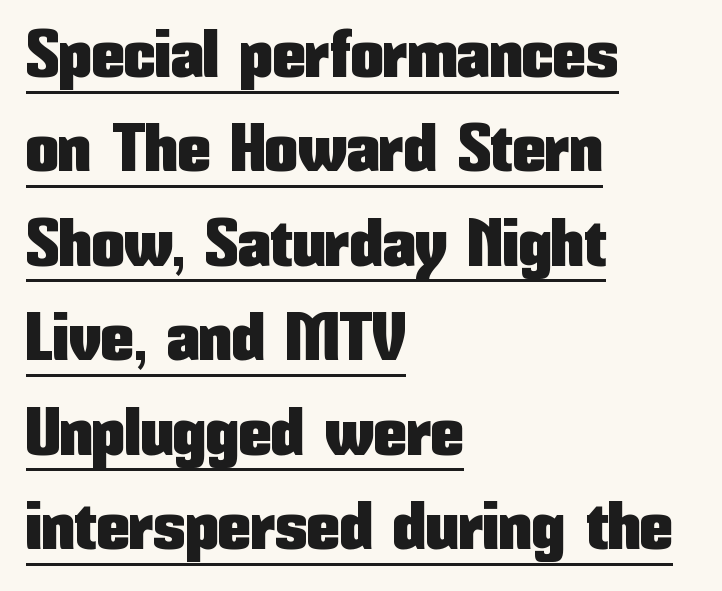
Does a line run under the words? Yes, clearly. Does extra space separate the letters? No, they use regular spacing. Nope, not italic — everything's standing straight. Grotesque or geometric, the face here clearly has no serifs. What's the leading like? Ordinary, nothing unusual.
